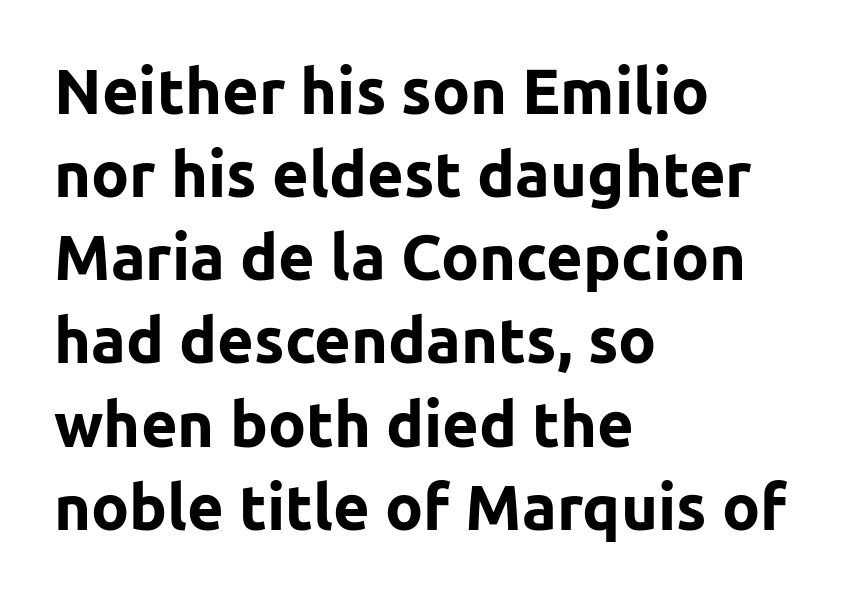
The image shows 63 px bold sans-serif type, upright; set left-aligned, normal line spacing (1.32x), normal letter spacing, not underlined; low stroke contrast and a medium x-height.
